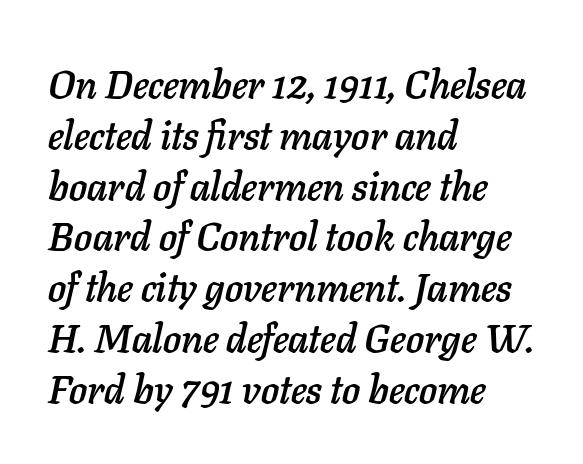
The image shows 40 px text type, italic (leaning right); set left-aligned, normal line spacing (1.27x), normal letter spacing, not underlined; low stroke contrast and a medium x-height.
